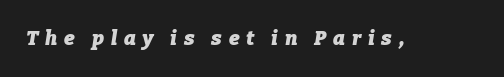
The words here are not underlined. Designer's note — italics engaged. Someone cranked the tracking dial way up on this one. I'd describe the lettering as bold — thick and assertive.
